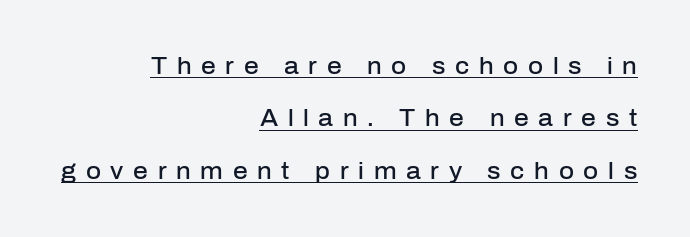
{"italic": "no", "bold": "semi", "underline": "yes", "align": "right", "line_spacing": "loose", "line_spacing_ratio": 2.28, "letter_spacing": "wide", "letter_spacing_em": 0.42, "glyph_px": 23}
